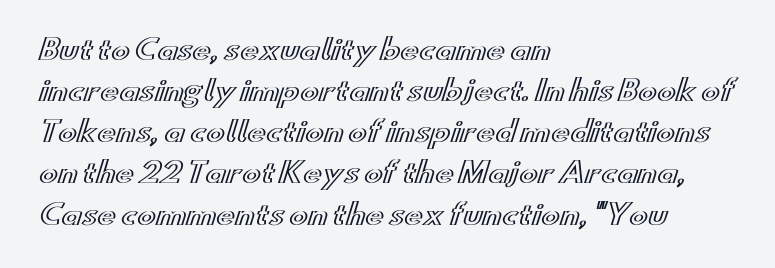
Q: Is the text italic (slanted)? A: Yes.
Q: Is the text underlined? A: No.
Q: How is the paragraph aligned? A: Left-aligned.
Q: Is the spacing between letters normal or unusually wide? A: Normal.
Q: Is the spacing between lines tight, normal or loose? A: Normal.
Q: Width (condensed, normal, or wide)? A: Wide.
Q: x-height? A: Small.
Q: Monospaced? A: No.
